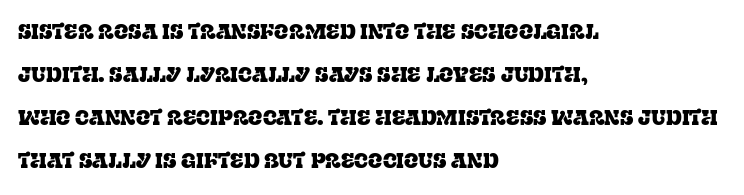
{"italic": "no", "underline": "no", "align": "left", "line_spacing": "loose", "line_spacing_ratio": 2.05, "letter_spacing": "normal", "letter_spacing_em": 0.0, "glyph_px": 21}
